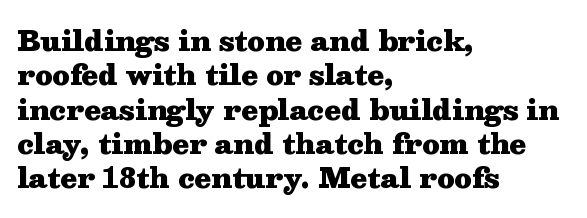
The image shows 27 px bold type, upright; set left-aligned, normal line spacing (1.27x), normal letter spacing, not underlined.
